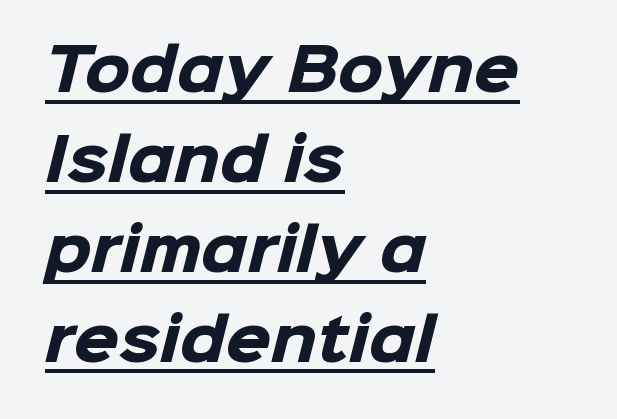
Q: Is the text bold? A: Yes.
Q: Is the typeface a serif or a sans-serif typeface? A: Sans-serif.
Q: Is the text underlined? A: Yes.
Q: How is the paragraph aligned? A: Left-aligned.
Q: Is the spacing between letters normal or unusually wide? A: Normal.
Q: Is the spacing between lines tight, normal or loose? A: Normal.
Q: Width (condensed, normal, or wide)? A: Normal.
Q: Stroke contrast? A: Low.
Q: x-height? A: Medium.
Q: Monospaced? A: No.
